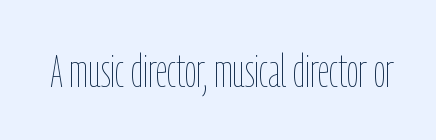
The image shows 46 px thin, condensed type, upright; set normal letter spacing, not underlined; low stroke contrast and a medium x-height.
